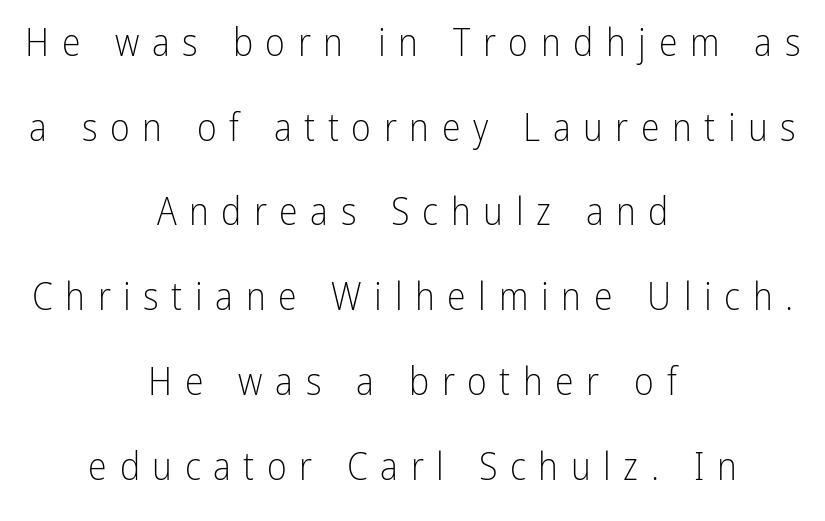
Q: Is the text bold? A: No.
Q: Is the text italic (slanted)? A: No, it is upright.
Q: Is the typeface a serif or a sans-serif typeface? A: Sans-serif.
Q: Is the text underlined? A: No.
Q: How is the paragraph aligned? A: Centered.
Q: Is the spacing between letters normal or unusually wide? A: Unusually wide.
Q: Is the spacing between lines tight, normal or loose? A: Loose.
Q: Width (condensed, normal, or wide)? A: Condensed.
Q: Stroke contrast? A: Low.
Q: x-height? A: Medium.
Q: Monospaced? A: No.
